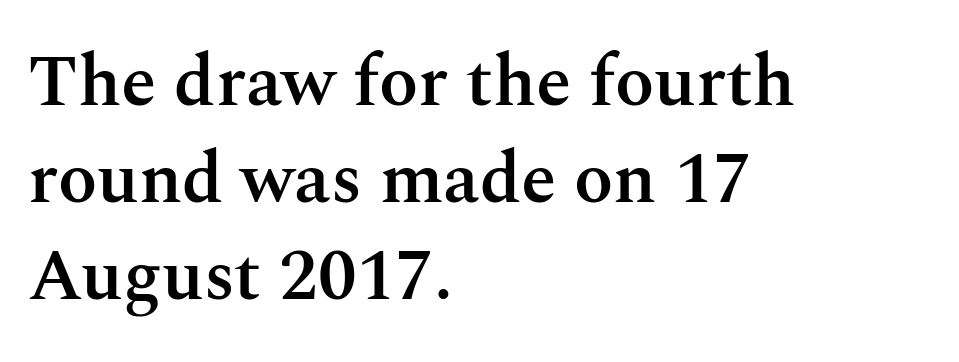
Q: Is the text bold? A: Semi-bold.
Q: Is the text italic (slanted)? A: No, it is upright.
Q: Is the typeface a serif or a sans-serif typeface? A: Serif.
Q: Is the text underlined? A: No.
Q: How is the paragraph aligned? A: Left-aligned.
Q: Is the spacing between letters normal or unusually wide? A: Normal.
Q: Is the spacing between lines tight, normal or loose? A: Normal.
Q: Width (condensed, normal, or wide)? A: Normal.
Q: Stroke contrast? A: Medium.
Q: x-height? A: Medium.
Q: Monospaced? A: No.
